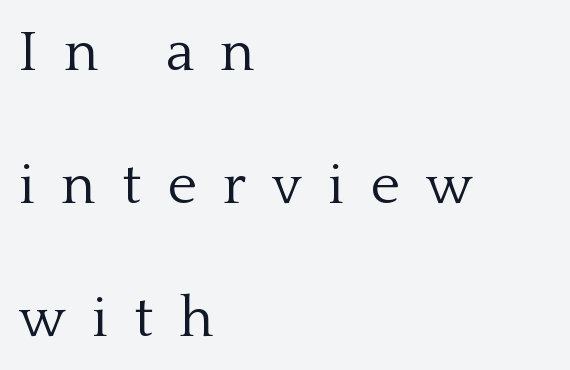
Only glyphs here, with clear space below each row. The passage shown is typed in a proportional face where columns would drift. The vertical gap from one line to the next is large. Each line starts at the same left margin while the right side varies. The lettering stays uniformly vertical, giving the passage a roman look. Substantial extra tracking has been applied to these lines.
